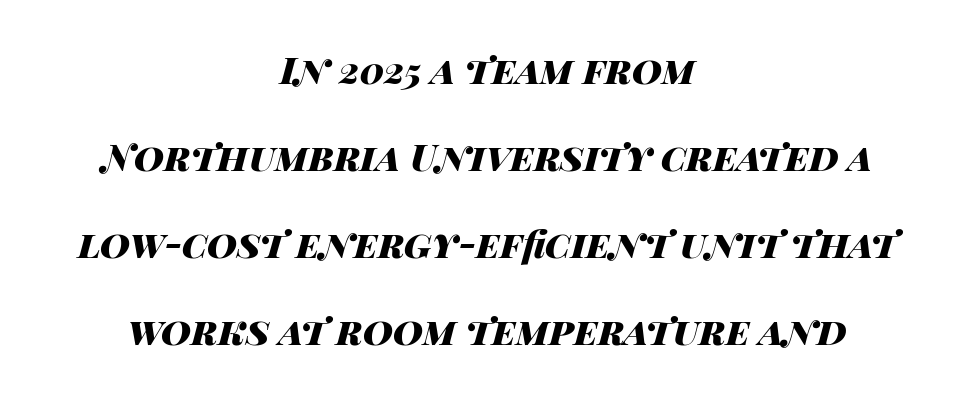
It's the slanting kind of type. Tracking here is standard; glyphs follow each other at the usual distance. Bare-footed words on every line. The compositor balanced each line on the midline. These lines are rendered in a variable-pitch font.
